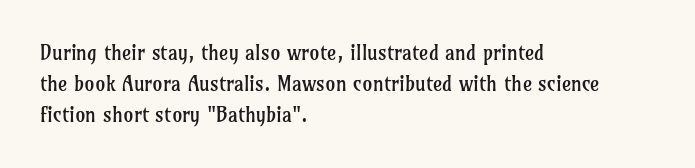
Q: Is the text bold? A: No.
Q: Is the text italic (slanted)? A: No, it is upright.
Q: Is the text underlined? A: No.
Q: How is the paragraph aligned? A: Left-aligned.
Q: Is the spacing between letters normal or unusually wide? A: Normal.
Q: Is the spacing between lines tight, normal or loose? A: Normal.
